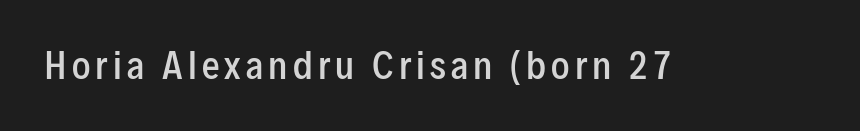
{"serif": "no", "italic": "no", "bold": "semi", "weight": "semibold", "width": "condensed", "stroke_contrast": "low", "x_height": "medium", "monospaced": "no", "underline": "no", "glyph_px": 35}
